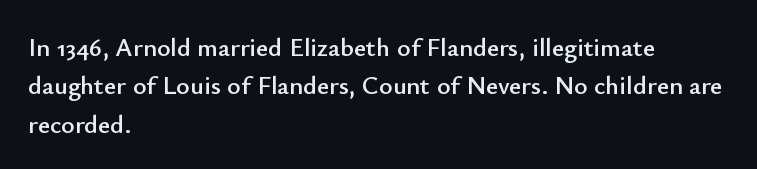
{"italic": "no", "underline": "no", "align": "left", "line_spacing": "normal", "line_spacing_ratio": 1.48, "letter_spacing": "normal", "letter_spacing_em": 0.0, "glyph_px": 26}
